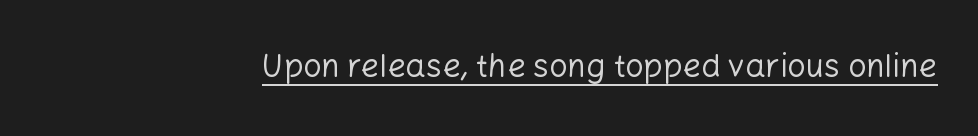
The image shows 32 px regular-weight sans-serif type, upright; set normal letter spacing, underlined; low stroke contrast and a medium x-height.
